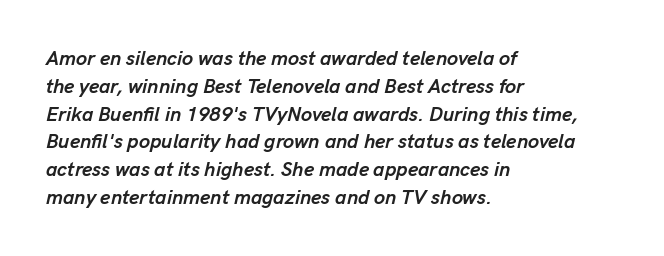
Stroke thickness is high; the sample reads as a true bold. Tracking here is standard; glyphs follow each other at the usual distance. The typography opts for an oblique posture over an upright one. Interline gaps are of average width in this sample. Leftover space on each line is placed entirely after the last word. The glyphs are unaccompanied by any horizontal stroke below them.
